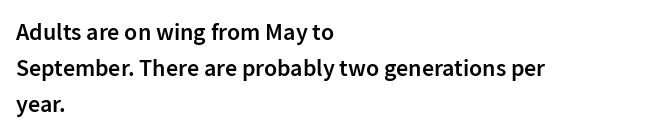
The type is set solid horizontally, with unmodified tracking. The space beneath each line is pristine and unruled. The passage shown stacks its lines at a standard gap. Visually the block forms a straight wall on the left and a jagged coastline on the right. The characters look somewhat weighty, a semibold short of true bold.
